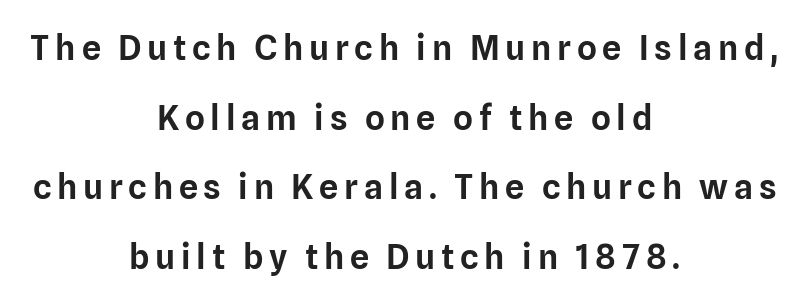
This sample uses an upright cut, with every glyph sitting square on the baseline. Bare-footed words on every line. Is this a sans? Yes — the strokes have no serifs. In terms of leading, this rendering errs on the spacious side. Alignment: centered.
